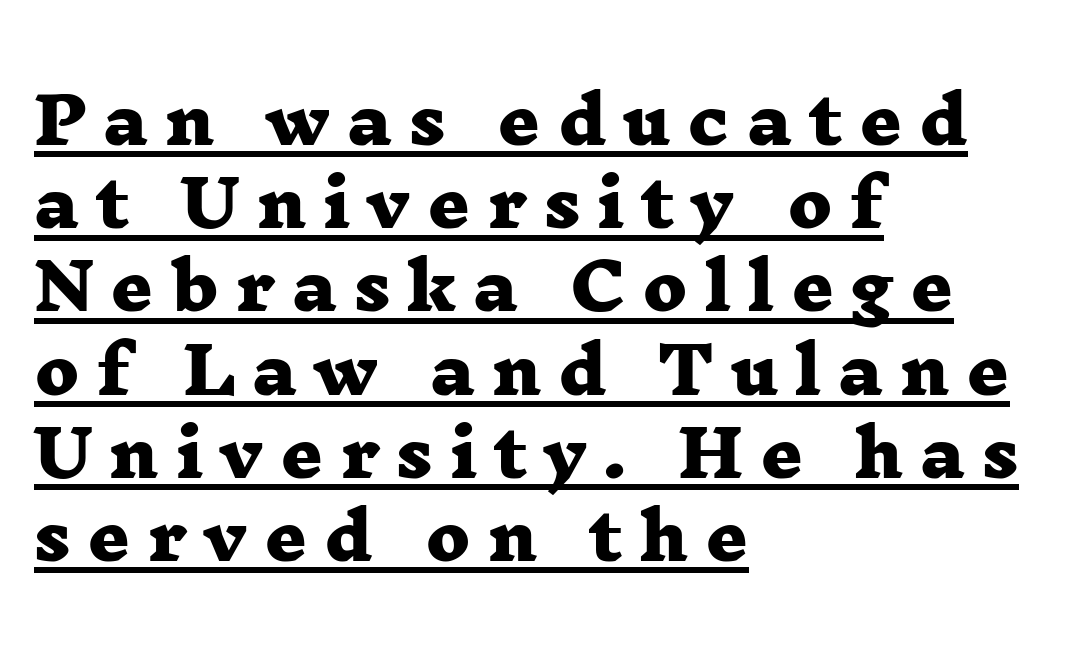
The image shows 65 px heavy, wide serif type; set left-aligned, normal line spacing (1.28x), unusually wide letter spacing (+0.26 em), underlined; low stroke contrast and a medium x-height.
